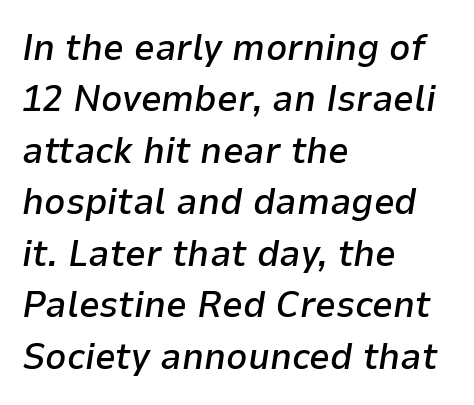
The image shows 37 px semibold type, italic (leaning right); set left-aligned, normal line spacing (1.39x), normal letter spacing, not underlined; low stroke contrast and a medium x-height.
